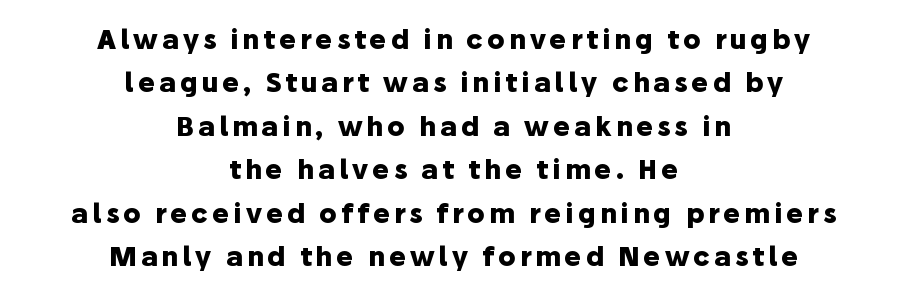
{"italic": "no", "bold": "yes", "underline": "no", "align": "center", "line_spacing": "normal", "line_spacing_ratio": 1.67, "glyph_px": 26}
